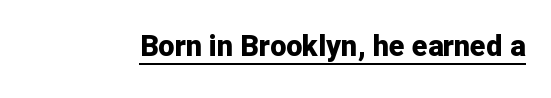
Q: Is the text bold? A: Yes.
Q: Is the text italic (slanted)? A: No, it is upright.
Q: Is the typeface a serif or a sans-serif typeface? A: Sans-serif.
Q: Is the text underlined? A: Yes.
Q: Is the spacing between letters normal or unusually wide? A: Normal.
Q: Width (condensed, normal, or wide)? A: Normal.
Q: Stroke contrast? A: Low.
Q: x-height? A: Medium.
Q: Monospaced? A: No.
